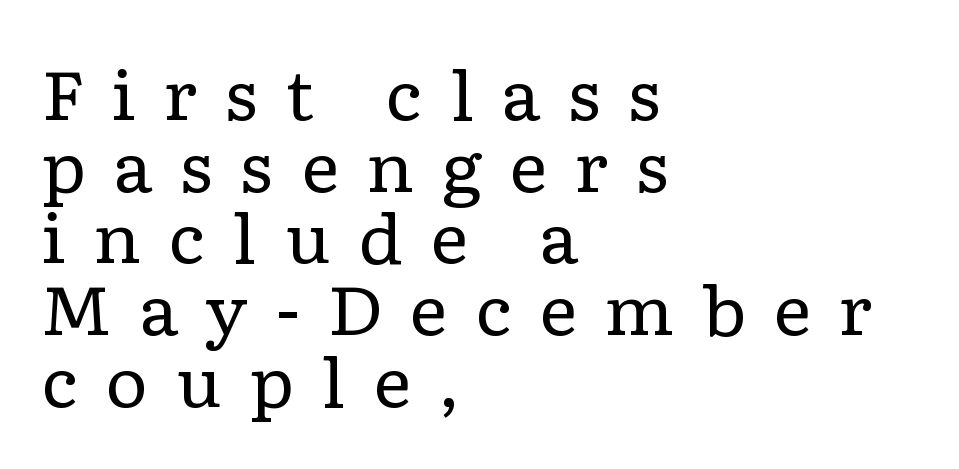
{"serif": "yes", "italic": "no", "bold": "no", "weight": "regular", "width": "wide", "stroke_contrast": "low", "x_height": "medium", "monospaced": "no", "underline": "no", "align": "left", "line_spacing": "tight", "line_spacing_ratio": 1.07, "letter_spacing": "wide", "letter_spacing_em": 0.4, "glyph_px": 67}
